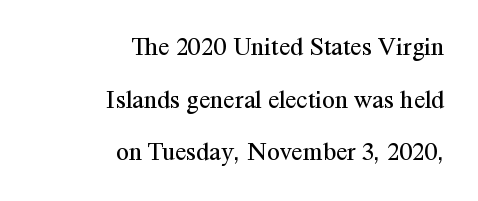
Beneath every word, the page is bare. The rendering uses a large line-height, opening up the rows. Is the stroke heavy? The answer is a plain regular-or-lighter. Characters follow at the spacing the type designer built in. Compared with a flush-left layout, this one pins lines to the opposite, right side.
